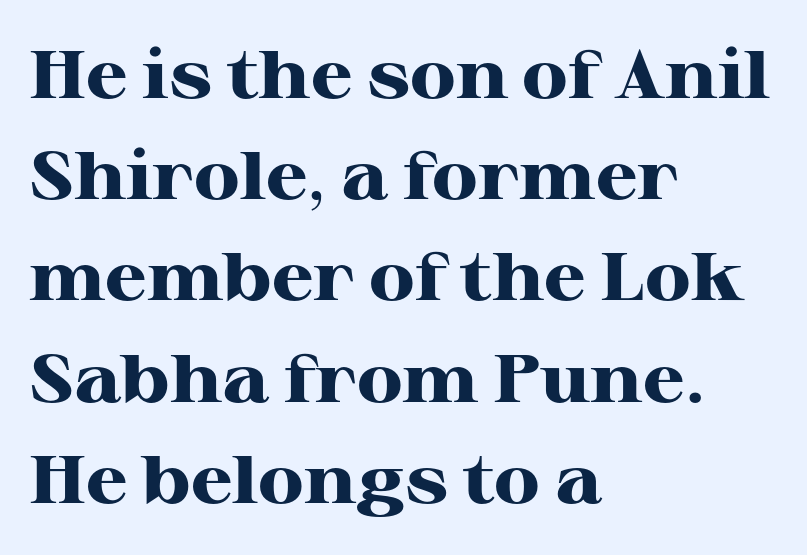
The image shows 67 px heavy, wide serif type, upright; set left-aligned, normal line spacing (1.51x), normal letter spacing, not underlined; high stroke contrast and a medium x-height.
